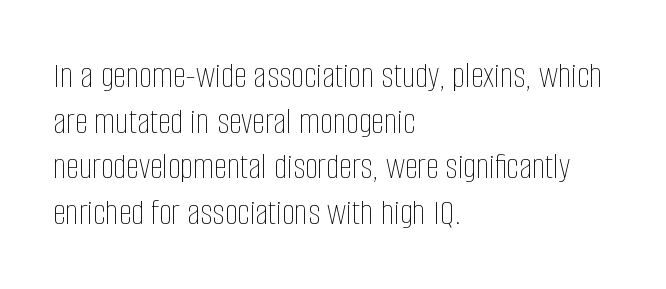
{"italic": "no", "bold": "no", "weight": "thin", "width": "condensed", "stroke_contrast": "low", "x_height": "large", "monospaced": "no", "underline": "no", "align": "left", "line_spacing_ratio": 1.23, "letter_spacing": "normal", "letter_spacing_em": 0.0, "glyph_px": 37}
